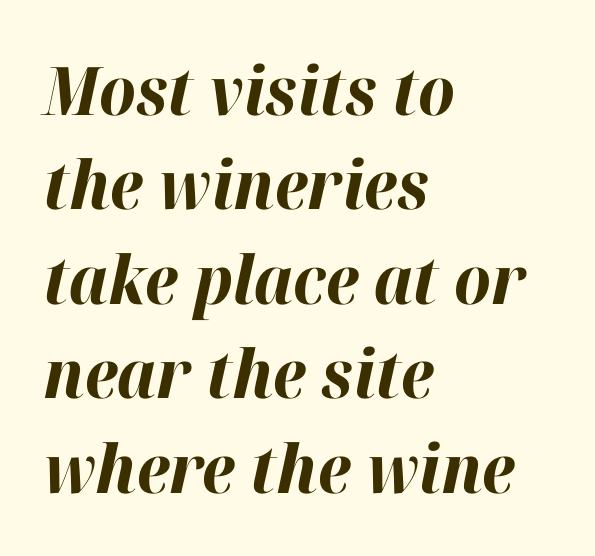
These lines were composed using italics. The lines are quadded left. Is the type bold? Yes — the strokes are clearly thick and heavy. Glyph-to-glyph distance matches everyday printed text.
